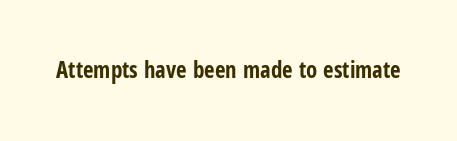
Q: Is the text bold? A: Yes.
Q: Is the text italic (slanted)? A: No, it is upright.
Q: Is the text underlined? A: No.
Q: Is the spacing between letters normal or unusually wide? A: Normal.
